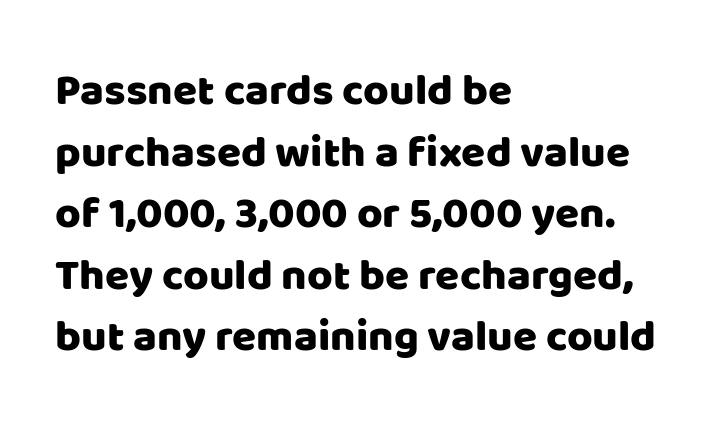
{"serif": "no", "italic": "no", "width": "normal", "stroke_contrast": "low", "x_height": "large", "monospaced": "no", "underline": "no", "align": "left", "line_spacing": "normal", "line_spacing_ratio": 1.4, "letter_spacing": "normal", "letter_spacing_em": 0.0, "glyph_px": 44}
